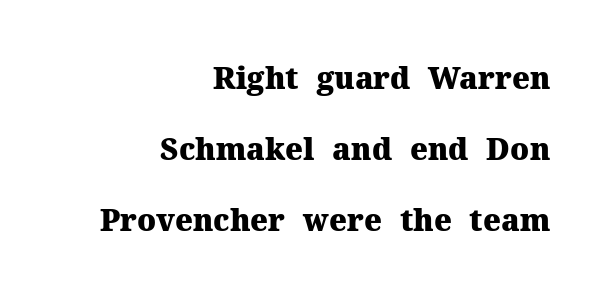
The image shows 30 px heavy serif type, upright; set right-aligned, loose line spacing (2.37x), normal letter spacing, not underlined; medium stroke contrast and a medium x-height.
